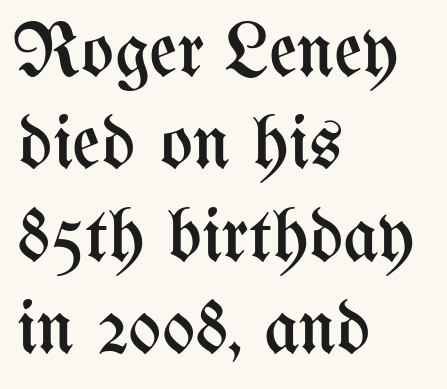
Q: Is the text bold? A: No.
Q: Is the text italic (slanted)? A: No, it is upright.
Q: Is the text underlined? A: No.
Q: How is the paragraph aligned? A: Left-aligned.
Q: Is the spacing between letters normal or unusually wide? A: Normal.
Q: Width (condensed, normal, or wide)? A: Condensed.
Q: Stroke contrast? A: Medium.
Q: x-height? A: Medium.
Q: Monospaced? A: No.
